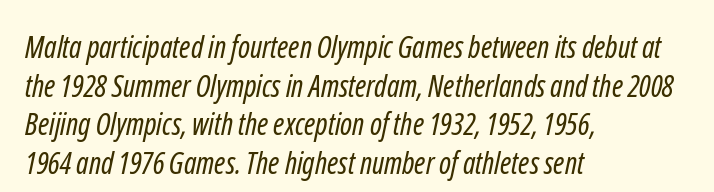
Q: Is the text bold? A: No.
Q: Is the typeface a serif or a sans-serif typeface? A: Sans-serif.
Q: Is the text underlined? A: No.
Q: How is the paragraph aligned? A: Left-aligned.
Q: Is the spacing between letters normal or unusually wide? A: Normal.
Q: Is the spacing between lines tight, normal or loose? A: Normal.
Q: Width (condensed, normal, or wide)? A: Condensed.
Q: Stroke contrast? A: Low.
Q: x-height? A: Medium.
Q: Monospaced? A: No.
